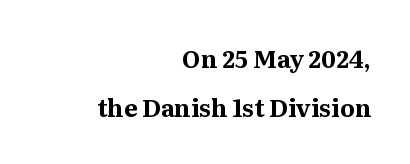
All the whitespace from short lines collects on the left. Its strokes are broad and dark, the hallmark of bold type. This block would shrink considerably if given ordinary leading; it's expanded now. Descenders are the only things crossing below the line. Is the letter spacing exaggerated? No — it looks like the ordinary default.
